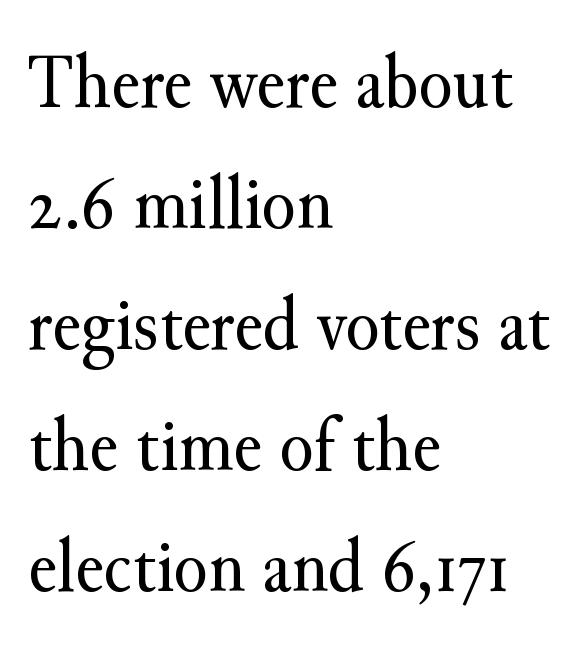
Here the designer chose a conventional face with non-uniform glyph widths. This rendering employs a face with finishing strokes, i.e., a serif. Posture: vertical. Descenders are the only things crossing below the line.
